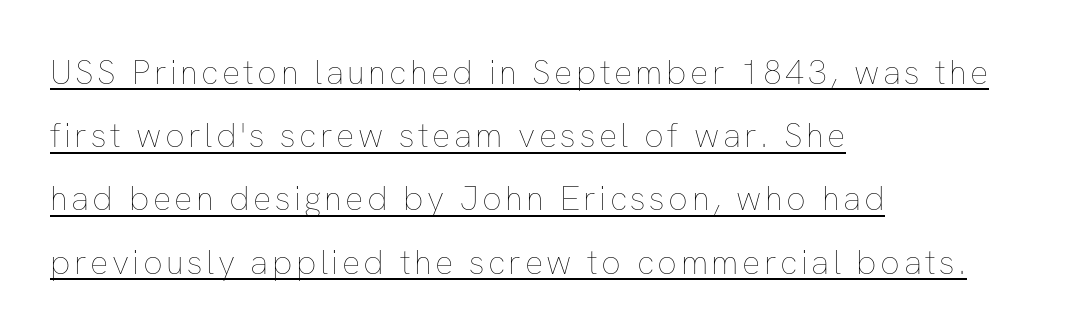
Q: Is the text bold? A: No.
Q: Is the text italic (slanted)? A: No, it is upright.
Q: Is the text underlined? A: Yes.
Q: How is the paragraph aligned? A: Left-aligned.
Q: Width (condensed, normal, or wide)? A: Normal.
Q: Stroke contrast? A: Low.
Q: x-height? A: Medium.
Q: Monospaced? A: No.
